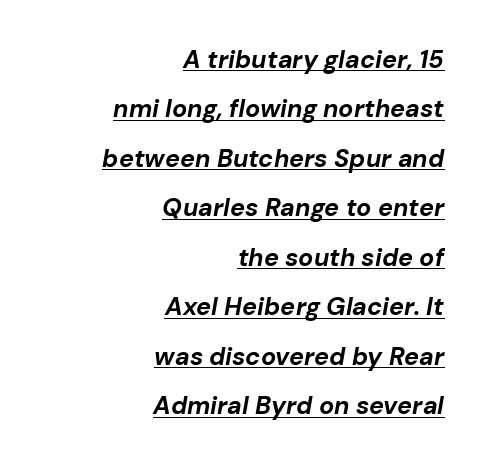
Summary of weight: heavy, a full bold. Between one letter and the next there's only the usual sliver of space. Reading down the column, the eye jumps a long way to each next line. A baseline rule has been typeset under these characters.
